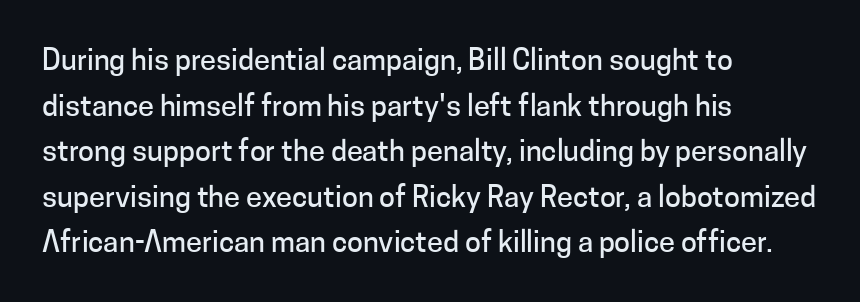
{"serif": "no", "italic": "no", "width": "normal", "stroke_contrast": "low", "x_height": "medium", "monospaced": "no", "underline": "no", "align": "left", "line_spacing": "normal", "line_spacing_ratio": 1.57, "letter_spacing": "normal", "letter_spacing_em": 0.0, "glyph_px": 29}
